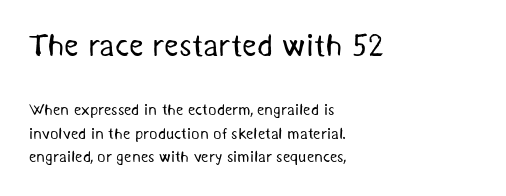
{"serif": "no", "bold": "no", "weight": "regular", "width": "normal", "stroke_contrast": "medium", "x_height": "medium", "monospaced": "no", "underline": "no", "align": "left", "line_spacing": "normal", "line_spacing_ratio": 1.46, "letter_spacing": "normal", "letter_spacing_em": 0.0, "larger_block": "first", "size_ratio": 2.0, "glyph_px": 32}
